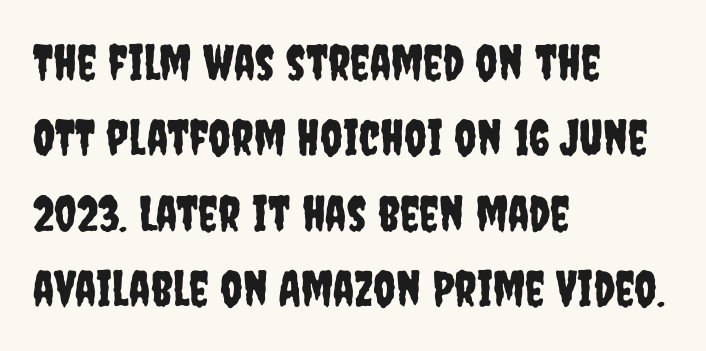
The designer went with a sans here, leaving each stem footless. What stands out about the letter spacing? Nothing — it is the standard amount. Quick note: not italic, upright. Teacher's note: observe the even left margin — that is flush-left alignment.
